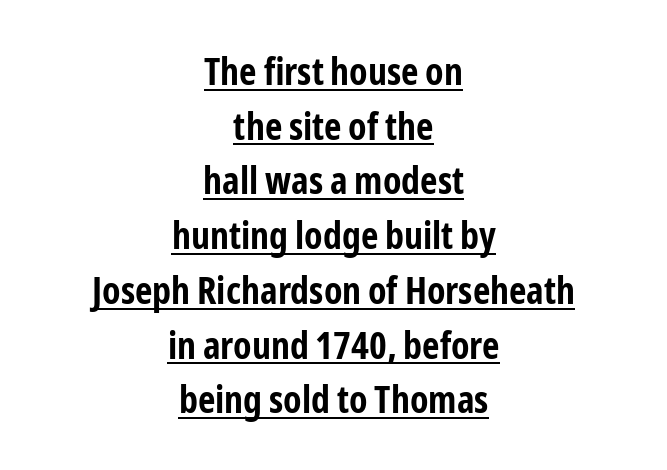
The image shows 38 px bold, condensed sans-serif type, upright; set centered, normal line spacing (1.44x), normal letter spacing, underlined; low stroke contrast and a medium x-height.
